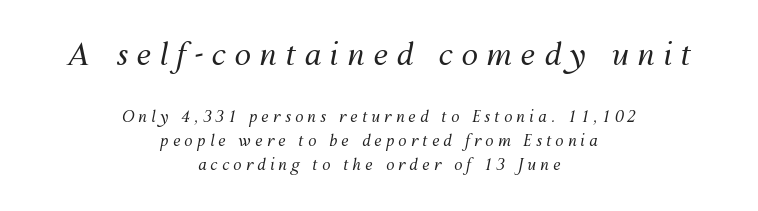
The image shows 30 px regular-weight type, italic (leaning right); set centered, normal line spacing (1.58x), unusually wide letter spacing (+0.28 em), not underlined; the first (top) block is 2.0x larger; medium stroke contrast and a medium x-height.
